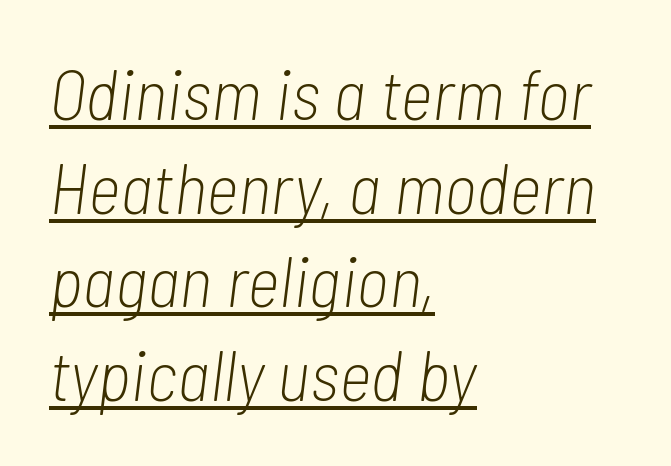
The image shows 71 px light, condensed type, italic (leaning right); set left-aligned, normal line spacing (1.32x), normal letter spacing, underlined; low stroke contrast and a medium x-height.
